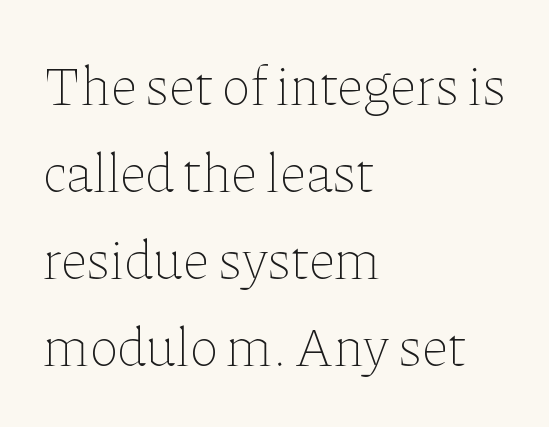
Q: Is the text bold? A: No.
Q: Is the text italic (slanted)? A: No, it is upright.
Q: Is the text underlined? A: No.
Q: How is the paragraph aligned? A: Left-aligned.
Q: Is the spacing between letters normal or unusually wide? A: Normal.
Q: Is the spacing between lines tight, normal or loose? A: Normal.
Q: Width (condensed, normal, or wide)? A: Normal.
Q: Stroke contrast? A: Low.
Q: x-height? A: Medium.
Q: Monospaced? A: No.
